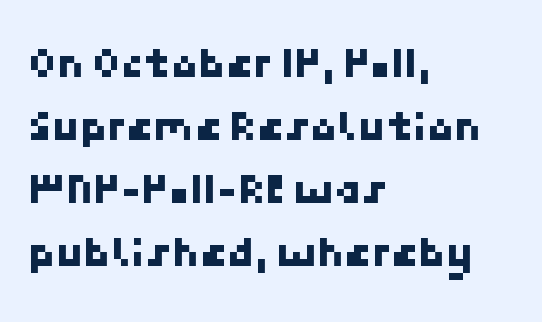
Q: Is the typeface a serif or a sans-serif typeface? A: Sans-serif.
Q: Is the text underlined? A: No.
Q: How is the paragraph aligned? A: Left-aligned.
Q: Is the spacing between letters normal or unusually wide? A: Normal.
Q: Is the spacing between lines tight, normal or loose? A: Normal.
Q: Width (condensed, normal, or wide)? A: Normal.
Q: Stroke contrast? A: Low.
Q: x-height? A: Medium.
